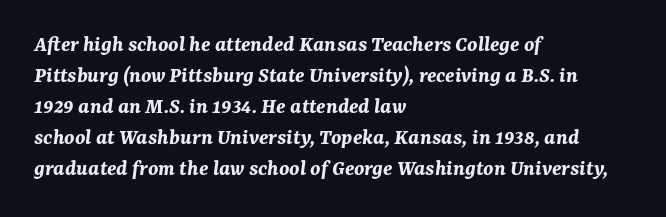
Q: Is the text bold? A: Yes.
Q: Is the text italic (slanted)? A: Yes, it leans right by about 7 degrees.
Q: Is the text underlined? A: No.
Q: How is the paragraph aligned? A: Left-aligned.
Q: Is the spacing between letters normal or unusually wide? A: Normal.
Q: Is the spacing between lines tight, normal or loose? A: Normal.
